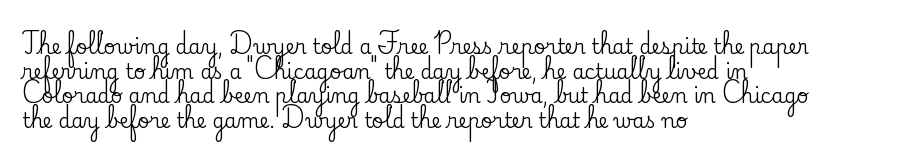
{"italic": "no", "underline": "no", "align": "left", "line_spacing_ratio": 1.23, "letter_spacing": "normal", "letter_spacing_em": 0.0, "glyph_px": 20}
